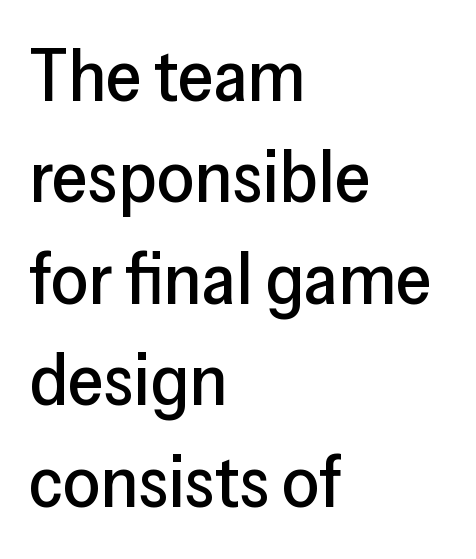
Q: Is the text italic (slanted)? A: No, it is upright.
Q: Is the typeface a serif or a sans-serif typeface? A: Sans-serif.
Q: Is the text underlined? A: No.
Q: How is the paragraph aligned? A: Left-aligned.
Q: Is the spacing between letters normal or unusually wide? A: Normal.
Q: Is the spacing between lines tight, normal or loose? A: Normal.
Q: Width (condensed, normal, or wide)? A: Normal.
Q: Stroke contrast? A: Low.
Q: x-height? A: Medium.
Q: Monospaced? A: No.
